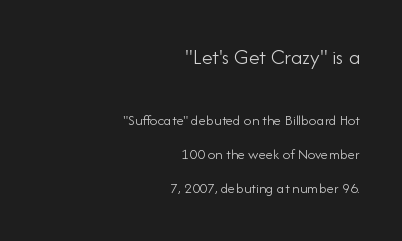
The image shows 22 px text type, upright; set right-aligned, loose line spacing (2.28x), normal letter spacing, not underlined; the first (top) block is 1.47x larger.
